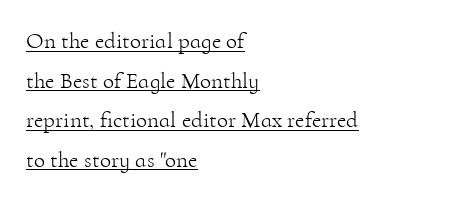
The image shows 23 px text type, upright; set left-aligned, line spacing 1.72x, normal letter spacing, underlined.
